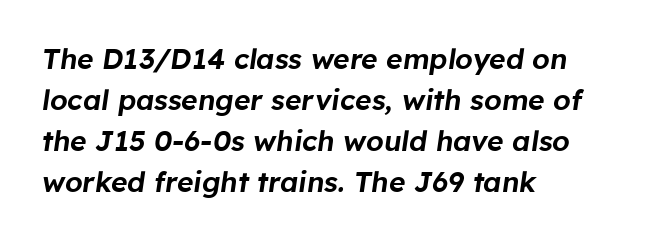
Q: Is the text italic (slanted)? A: Yes, it leans right by about 8 degrees.
Q: Is the text underlined? A: No.
Q: How is the paragraph aligned? A: Left-aligned.
Q: Is the spacing between letters normal or unusually wide? A: Normal.
Q: Is the spacing between lines tight, normal or loose? A: Normal.
Q: Width (condensed, normal, or wide)? A: Normal.
Q: Stroke contrast? A: Low.
Q: x-height? A: Medium.
Q: Monospaced? A: No.
